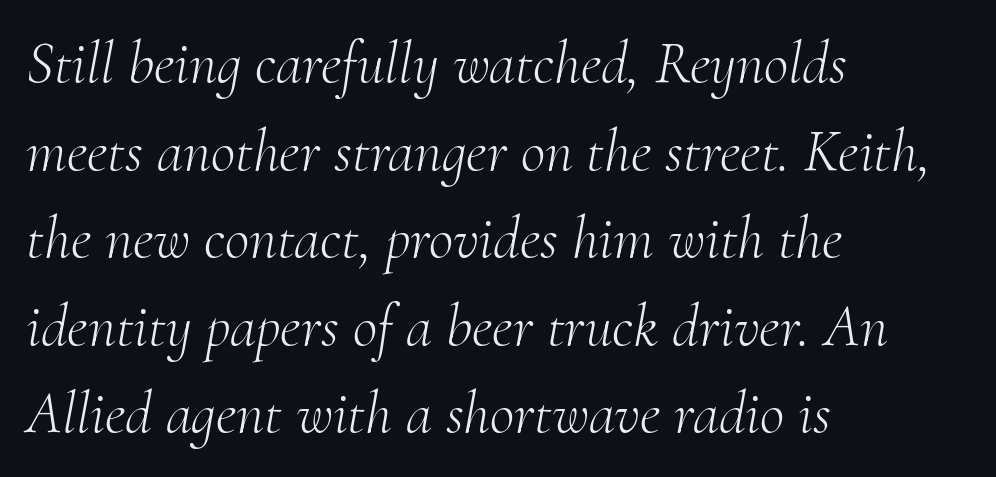
Q: Is the text bold? A: No.
Q: Is the text italic (slanted)? A: Yes, it leans right by about 10 degrees.
Q: Is the typeface a serif or a sans-serif typeface? A: Serif.
Q: Is the text underlined? A: No.
Q: How is the paragraph aligned? A: Left-aligned.
Q: Is the spacing between letters normal or unusually wide? A: Normal.
Q: Is the spacing between lines tight, normal or loose? A: Normal.
Q: Width (condensed, normal, or wide)? A: Normal.
Q: Stroke contrast? A: Medium.
Q: x-height? A: Small.
Q: Monospaced? A: No.
